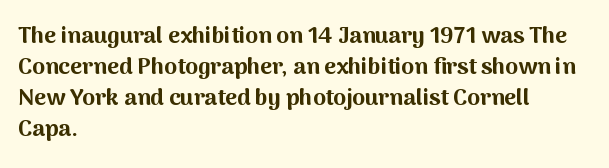
{"italic": "no", "bold": "yes", "underline": "no", "align": "left", "line_spacing": "normal", "line_spacing_ratio": 1.35, "letter_spacing": "normal", "letter_spacing_em": 0.0, "glyph_px": 23}
